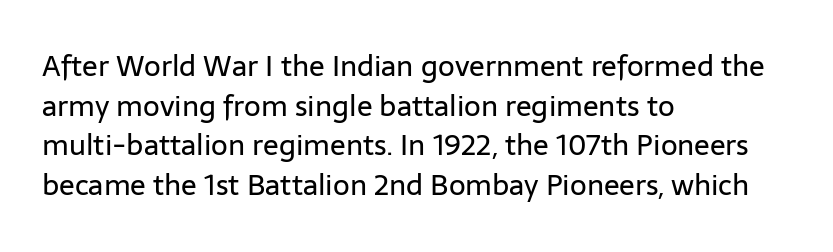
{"serif": "no", "italic": "no", "bold": "no", "weight": "regular", "width": "normal", "stroke_contrast": "low", "x_height": "medium", "monospaced": "no", "underline": "no", "align": "left", "line_spacing": "normal", "line_spacing_ratio": 1.37, "letter_spacing": "normal", "letter_spacing_em": 0.0, "glyph_px": 29}
